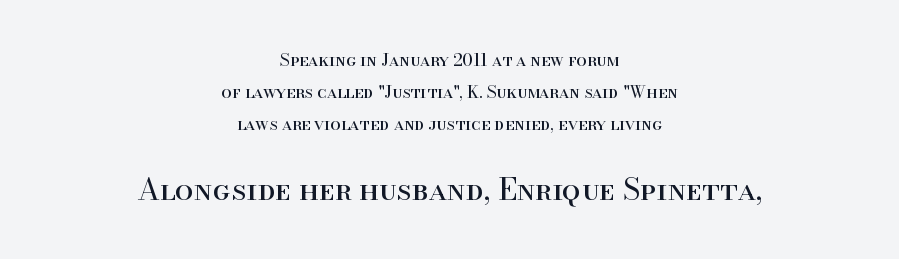
The image shows 30 px regular-weight serif type, upright; set centered, line spacing 1.89x, normal letter spacing, not underlined; the second (bottom) block is 1.76x larger; high stroke contrast and a small x-height.
